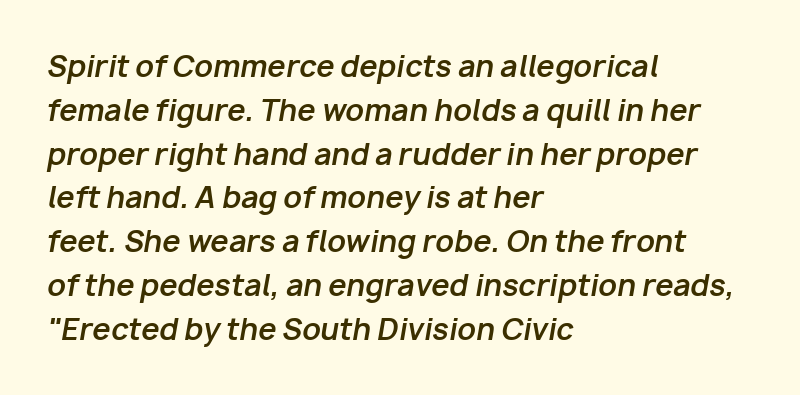
{"italic": "yes", "lean": "right", "slant_degrees": 10, "bold": "yes", "weight": "bold", "width": "normal", "stroke_contrast": "low", "x_height": "medium", "monospaced": "no", "underline": "no", "align": "left", "line_spacing": "normal", "line_spacing_ratio": 1.51, "letter_spacing": "normal", "letter_spacing_em": 0.0, "glyph_px": 29}
